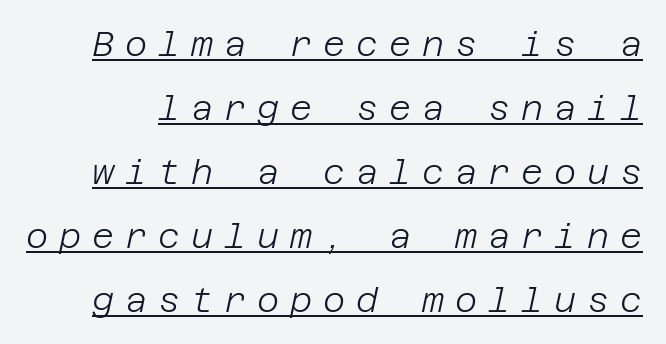
{"italic": "yes", "lean": "right", "slant_degrees": 12, "bold": "no", "weight": "light", "width": "normal", "stroke_contrast": "low", "x_height": "large", "underline": "yes", "line_spacing_ratio": 1.88, "letter_spacing": "wide", "letter_spacing_em": 0.32, "glyph_px": 34}
